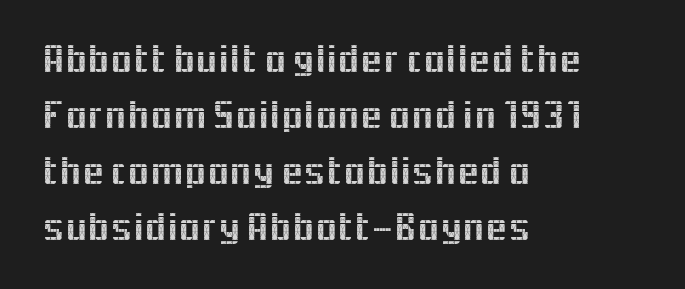
Q: Is the text italic (slanted)? A: No, it is upright.
Q: Is the typeface a serif or a sans-serif typeface? A: Sans-serif.
Q: Is the text underlined? A: No.
Q: How is the paragraph aligned? A: Left-aligned.
Q: Is the spacing between letters normal or unusually wide? A: Normal.
Q: Is the spacing between lines tight, normal or loose? A: Normal.
Q: Width (condensed, normal, or wide)? A: Normal.
Q: x-height? A: Medium.
Q: Monospaced? A: No.
